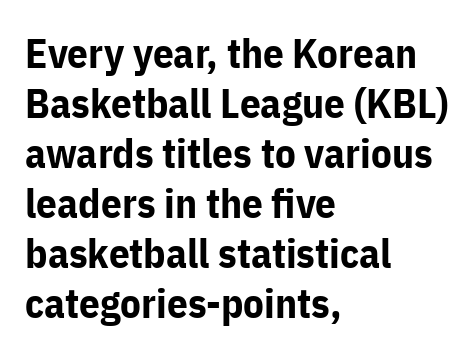
Nope, not italic — everything's standing straight. The passage shown is typed in a proportional face where columns would drift. Compared with typical body copy, the letter spacing here is the same. Serifs: no, the terminals of the letterforms are clean. Compared with a centered layout, this one pins lines to the left instead.
